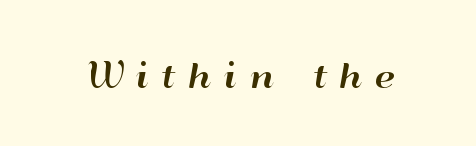
{"serif": "no", "width": "wide", "stroke_contrast": "high", "x_height": "small", "monospaced": "no", "underline": "no", "letter_spacing": "wide", "letter_spacing_em": 0.38, "glyph_px": 33}
